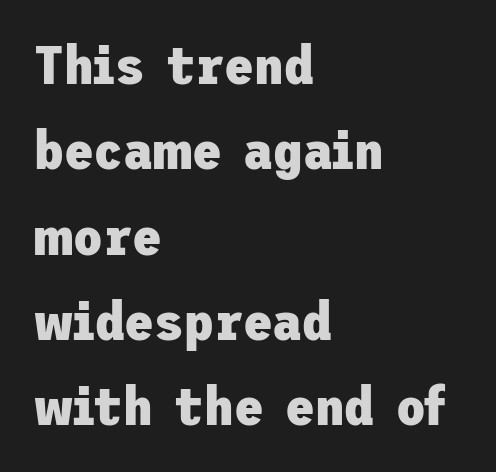
Q: Is the text bold? A: Yes.
Q: Is the text italic (slanted)? A: No, it is upright.
Q: Is the typeface a serif or a sans-serif typeface? A: Sans-serif.
Q: Is the text underlined? A: No.
Q: How is the paragraph aligned? A: Left-aligned.
Q: Is the spacing between letters normal or unusually wide? A: Normal.
Q: Is the spacing between lines tight, normal or loose? A: Normal.
Q: Width (condensed, normal, or wide)? A: Normal.
Q: Stroke contrast? A: Low.
Q: x-height? A: Medium.
